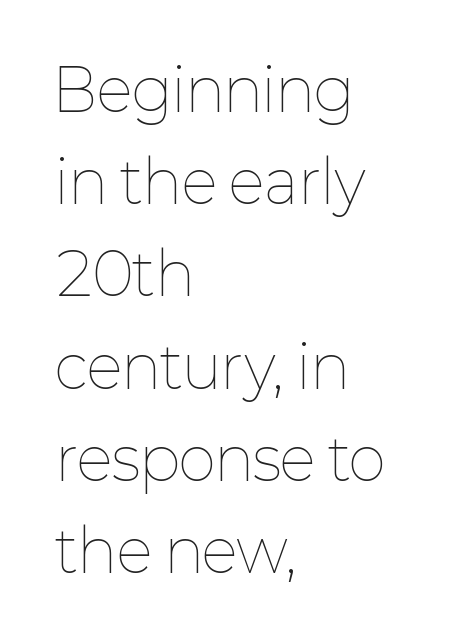
The image shows 58 px thin type, upright; set left-aligned, normal line spacing (1.59x), normal letter spacing, not underlined; low stroke contrast and a medium x-height.
